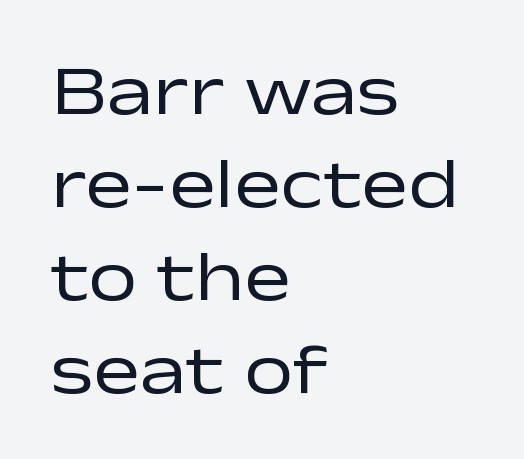
{"serif": "no", "italic": "no", "bold": "no", "weight": "regular", "width": "wide", "stroke_contrast": "low", "x_height": "medium", "monospaced": "no", "underline": "no", "align": "left", "line_spacing": "normal", "line_spacing_ratio": 1.33, "letter_spacing": "normal", "letter_spacing_em": 0.0, "glyph_px": 70}
